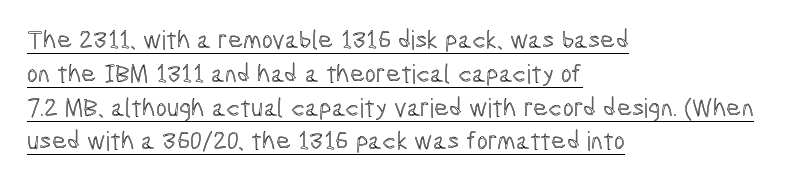
{"italic": "no", "underline": "yes", "align": "left", "line_spacing": "normal", "line_spacing_ratio": 1.3, "letter_spacing": "normal", "letter_spacing_em": 0.0, "glyph_px": 26}
